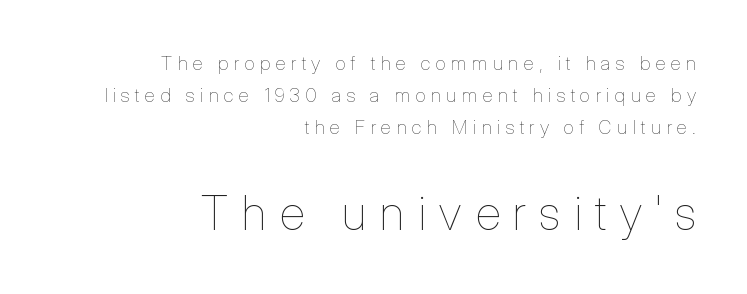
The image shows 47 px thin, condensed type, upright; set right-aligned, normal line spacing (1.68x), unusually wide letter spacing (+0.29 em), not underlined; the second (bottom) block is 2.47x larger; low stroke contrast and a medium x-height.
